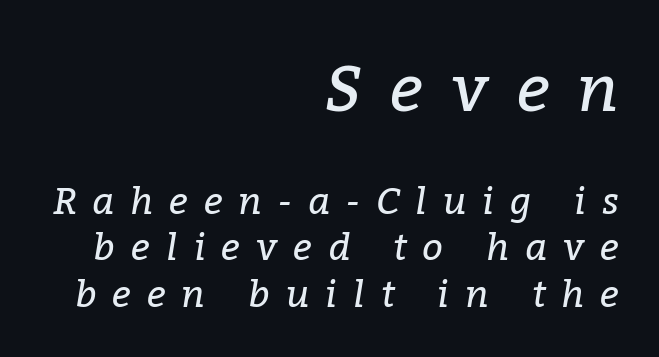
Horizontal bands of white between lines are of average thickness. Notice how the stems are inclined rather than vertical — that's the hallmark of italics. This rendering features lettering with no underline. These lines are composed in type with serifs.
